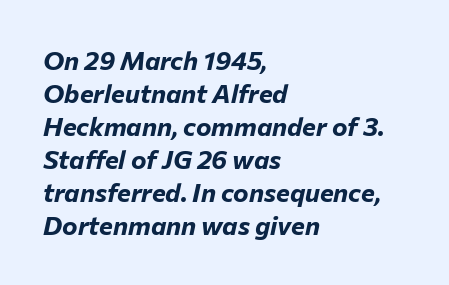
Vertical spacing — default. Between one letter and the next there's only the usual sliver of space. Characters are canted at an angle relative to the baseline's perpendicular. The string is rendered with underlining switched off.
